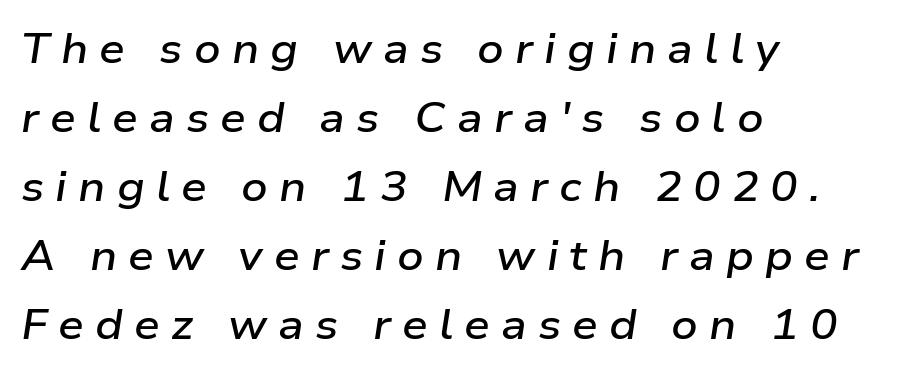
The image shows 41 px semibold, wide type, italic (leaning right); set left-aligned, normal line spacing (1.68x), unusually wide letter spacing (+0.27 em), not underlined; low stroke contrast and a medium x-height.
